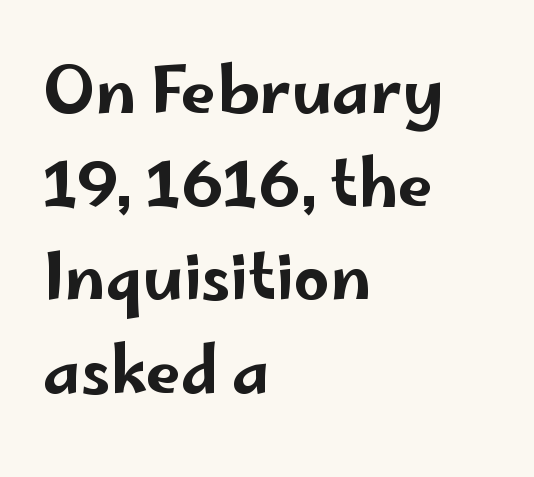
Q: Is the text italic (slanted)? A: No, it is upright.
Q: Is the typeface a serif or a sans-serif typeface? A: Sans-serif.
Q: Is the text underlined? A: No.
Q: How is the paragraph aligned? A: Left-aligned.
Q: Is the spacing between letters normal or unusually wide? A: Normal.
Q: Is the spacing between lines tight, normal or loose? A: Normal.
Q: Width (condensed, normal, or wide)? A: Wide.
Q: Stroke contrast? A: Low.
Q: x-height? A: Small.
Q: Monospaced? A: No.
